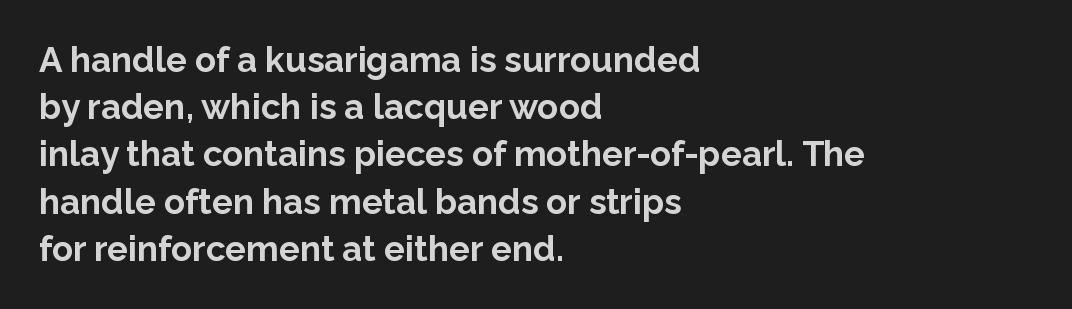
Q: Is the text bold? A: Yes.
Q: Is the text italic (slanted)? A: No, it is upright.
Q: Is the typeface a serif or a sans-serif typeface? A: Sans-serif.
Q: Is the text underlined? A: No.
Q: How is the paragraph aligned? A: Left-aligned.
Q: Is the spacing between letters normal or unusually wide? A: Normal.
Q: Is the spacing between lines tight, normal or loose? A: Normal.
Q: Width (condensed, normal, or wide)? A: Normal.
Q: Stroke contrast? A: Low.
Q: x-height? A: Medium.
Q: Monospaced? A: No.
